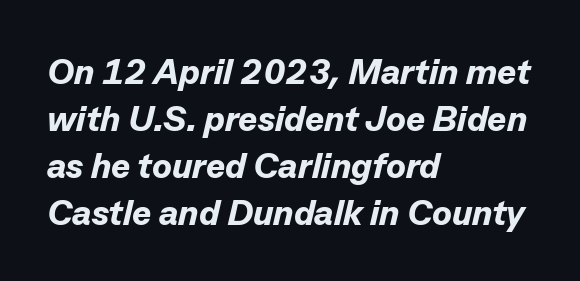
Q: Is the text bold? A: Yes.
Q: Is the text italic (slanted)? A: Yes, it leans right by about 13 degrees.
Q: Is the text underlined? A: No.
Q: How is the paragraph aligned? A: Left-aligned.
Q: Is the spacing between letters normal or unusually wide? A: Normal.
Q: Is the spacing between lines tight, normal or loose? A: Normal.
Q: Width (condensed, normal, or wide)? A: Normal.
Q: Stroke contrast? A: Low.
Q: x-height? A: Medium.
Q: Monospaced? A: No.
